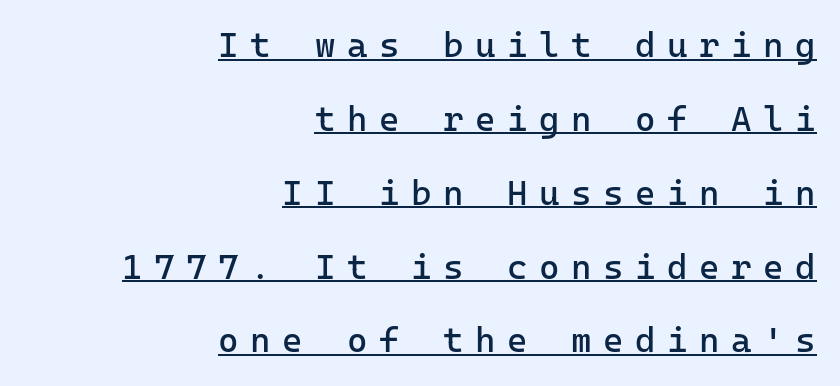
What decoration does the sample have? An underline. Someone cranked the tracking dial way up on this one. Designer's note — italics off, roman on. The strokes are not fattened; the text isn't bold.
